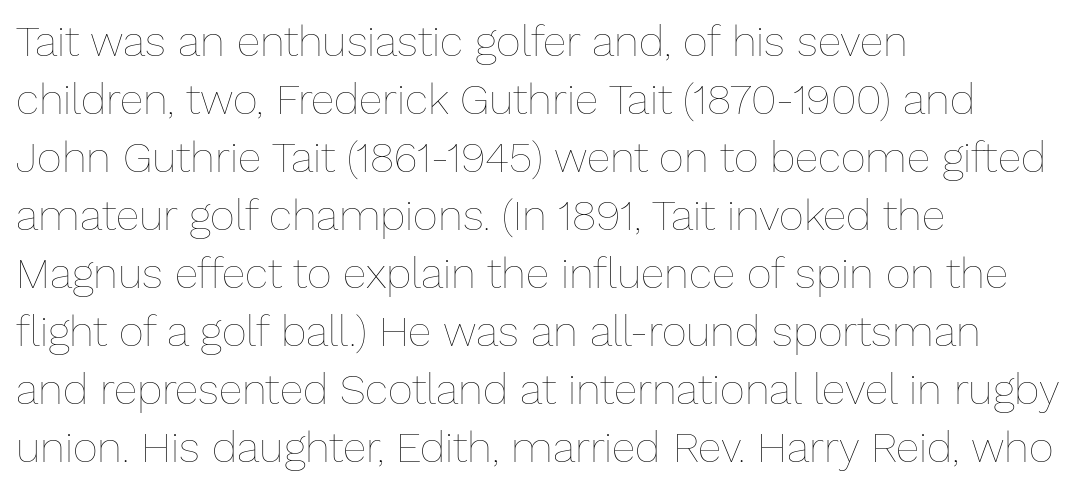
The image shows 43 px thin type, upright; set left-aligned, normal line spacing (1.35x), normal letter spacing, not underlined; low stroke contrast and a medium x-height.
